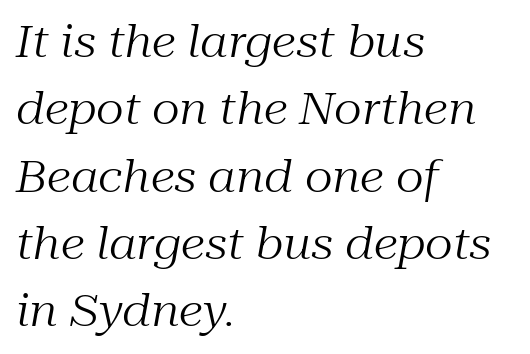
The image shows 44 px regular-weight serif type, italic (leaning right); set left-aligned, normal line spacing (1.53x), normal letter spacing, not underlined; medium stroke contrast and a medium x-height.
